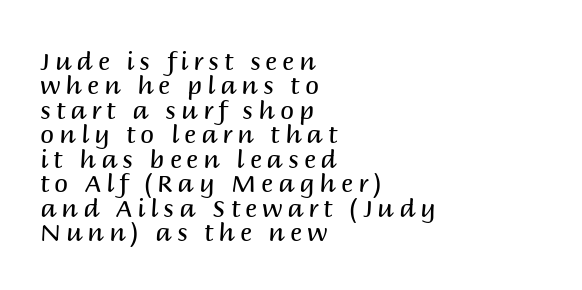
The image shows 25 px text type; set left-aligned, tight line spacing (0.98x), unusually wide letter spacing (+0.2 em), not underlined.
